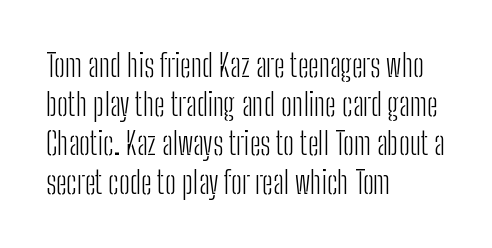
Q: Is the text bold? A: No.
Q: Is the text italic (slanted)? A: No, it is upright.
Q: Is the typeface a serif or a sans-serif typeface? A: Sans-serif.
Q: Is the text underlined? A: No.
Q: How is the paragraph aligned? A: Left-aligned.
Q: Is the spacing between letters normal or unusually wide? A: Normal.
Q: Is the spacing between lines tight, normal or loose? A: Normal.
Q: Width (condensed, normal, or wide)? A: Condensed.
Q: Stroke contrast? A: Low.
Q: x-height? A: Medium.
Q: Monospaced? A: No.
